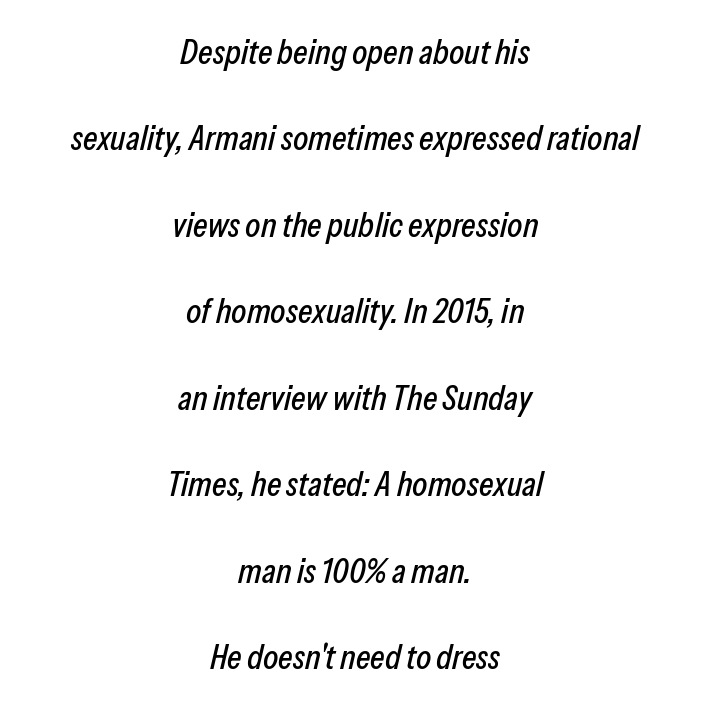
{"italic": "yes", "lean": "right", "slant_degrees": 13, "width": "condensed", "stroke_contrast": "low", "x_height": "medium", "monospaced": "no", "underline": "no", "align": "center", "line_spacing": "loose", "line_spacing_ratio": 2.47, "letter_spacing": "normal", "letter_spacing_em": 0.0, "glyph_px": 35}
